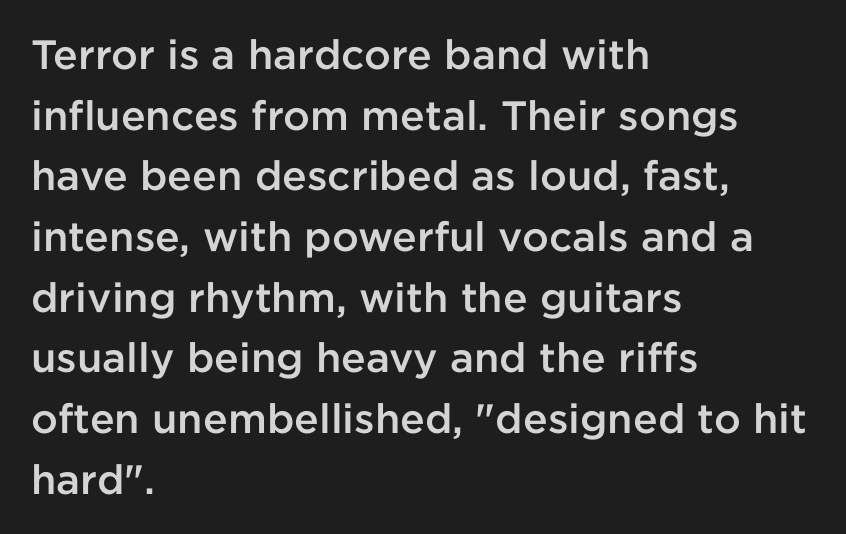
Q: Is the text bold? A: Semi-bold.
Q: Is the text italic (slanted)? A: No, it is upright.
Q: Is the typeface a serif or a sans-serif typeface? A: Sans-serif.
Q: Is the text underlined? A: No.
Q: How is the paragraph aligned? A: Left-aligned.
Q: Is the spacing between letters normal or unusually wide? A: Normal.
Q: Is the spacing between lines tight, normal or loose? A: Normal.
Q: Width (condensed, normal, or wide)? A: Normal.
Q: Stroke contrast? A: Low.
Q: x-height? A: Medium.
Q: Monospaced? A: No.
